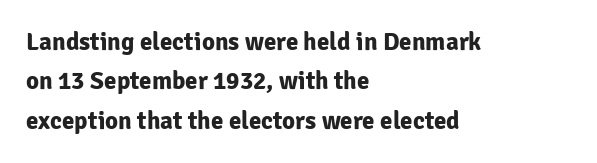
Q: Is the text bold? A: Yes.
Q: Is the text italic (slanted)? A: No, it is upright.
Q: Is the text underlined? A: No.
Q: How is the paragraph aligned? A: Left-aligned.
Q: Is the spacing between letters normal or unusually wide? A: Normal.
Q: Is the spacing between lines tight, normal or loose? A: Normal.
